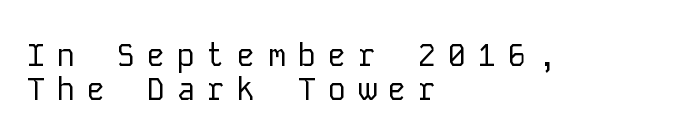
Q: Is the text bold? A: No.
Q: Is the text italic (slanted)? A: No, it is upright.
Q: Is the typeface a serif or a sans-serif typeface? A: Sans-serif.
Q: Is the text underlined? A: No.
Q: How is the paragraph aligned? A: Left-aligned.
Q: Is the spacing between letters normal or unusually wide? A: Unusually wide.
Q: Is the spacing between lines tight, normal or loose? A: Tight.
Q: Width (condensed, normal, or wide)? A: Normal.
Q: Stroke contrast? A: Low.
Q: x-height? A: Medium.
Q: Monospaced? A: Yes.
